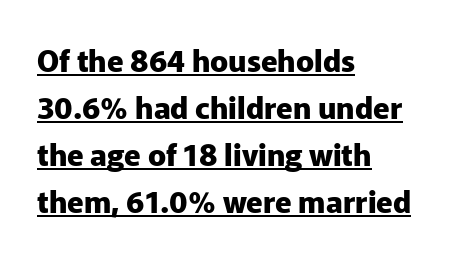
Q: Is the text bold? A: Yes.
Q: Is the text italic (slanted)? A: No, it is upright.
Q: Is the typeface a serif or a sans-serif typeface? A: Sans-serif.
Q: Is the text underlined? A: Yes.
Q: How is the paragraph aligned? A: Left-aligned.
Q: Is the spacing between letters normal or unusually wide? A: Normal.
Q: Is the spacing between lines tight, normal or loose? A: Normal.
Q: Width (condensed, normal, or wide)? A: Normal.
Q: Stroke contrast? A: Low.
Q: x-height? A: Medium.
Q: Monospaced? A: No.
